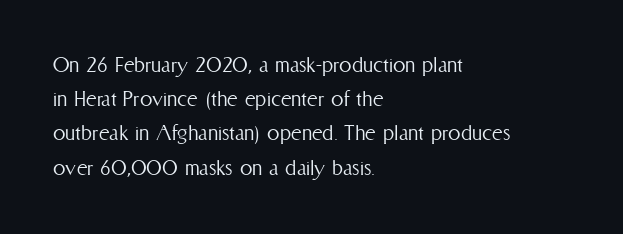
Q: Is the text bold? A: No.
Q: Is the text italic (slanted)? A: No, it is upright.
Q: Is the text underlined? A: No.
Q: How is the paragraph aligned? A: Left-aligned.
Q: Is the spacing between letters normal or unusually wide? A: Normal.
Q: Is the spacing between lines tight, normal or loose? A: Normal.
